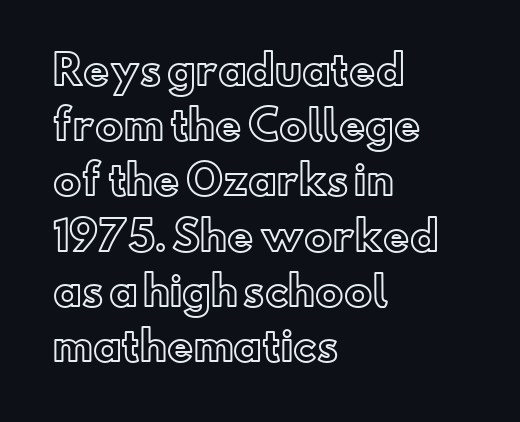
Style check: upright. Typeset ragged right — the left edge is the straight one. Do the characters align in a grid? No, the font is proportional. Leading: standard. Caption: standard tracking, unaltered.
